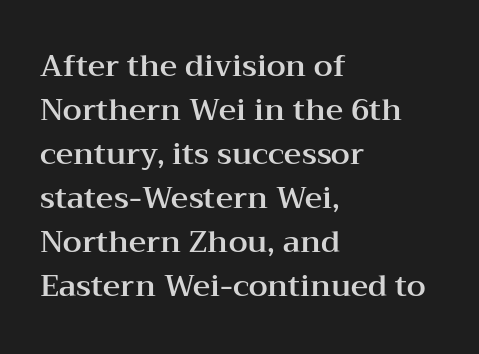
Q: Is the text italic (slanted)? A: No, it is upright.
Q: Is the typeface a serif or a sans-serif typeface? A: Serif.
Q: Is the text underlined? A: No.
Q: How is the paragraph aligned? A: Left-aligned.
Q: Is the spacing between letters normal or unusually wide? A: Normal.
Q: Is the spacing between lines tight, normal or loose? A: Normal.
Q: Width (condensed, normal, or wide)? A: Wide.
Q: Stroke contrast? A: Medium.
Q: x-height? A: Medium.
Q: Monospaced? A: No.
